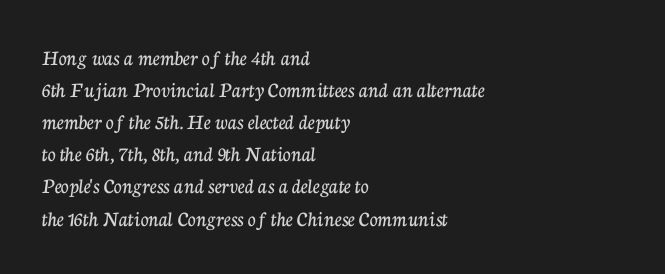
{"underline": "no", "align": "left", "line_spacing": "normal", "line_spacing_ratio": 1.46, "letter_spacing": "normal", "letter_spacing_em": 0.0, "glyph_px": 22}
